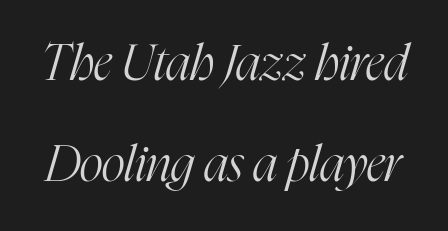
{"serif": "yes", "italic": "yes", "lean": "right", "slant_degrees": 16, "bold": "no", "weight": "light", "width": "condensed", "stroke_contrast": "high", "x_height": "medium", "monospaced": "no", "underline": "no", "line_spacing": "loose", "line_spacing_ratio": 2.02, "letter_spacing": "normal", "letter_spacing_em": 0.0, "glyph_px": 50}
